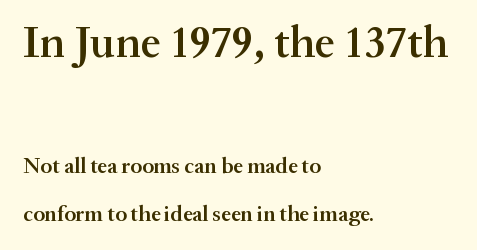
Q: Is the text bold? A: Semi-bold.
Q: Is the text italic (slanted)? A: No, it is upright.
Q: Is the typeface a serif or a sans-serif typeface? A: Serif.
Q: Is the text underlined? A: No.
Q: How is the paragraph aligned? A: Left-aligned.
Q: Is the spacing between letters normal or unusually wide? A: Normal.
Q: Is the spacing between lines tight, normal or loose? A: Loose.
Q: Which block of text is set in a larger size, the first (top) or the second (bottom)? A: The first (top) one.
Q: Width (condensed, normal, or wide)? A: Normal.
Q: Stroke contrast? A: Medium.
Q: x-height? A: Small.
Q: Monospaced? A: No.
